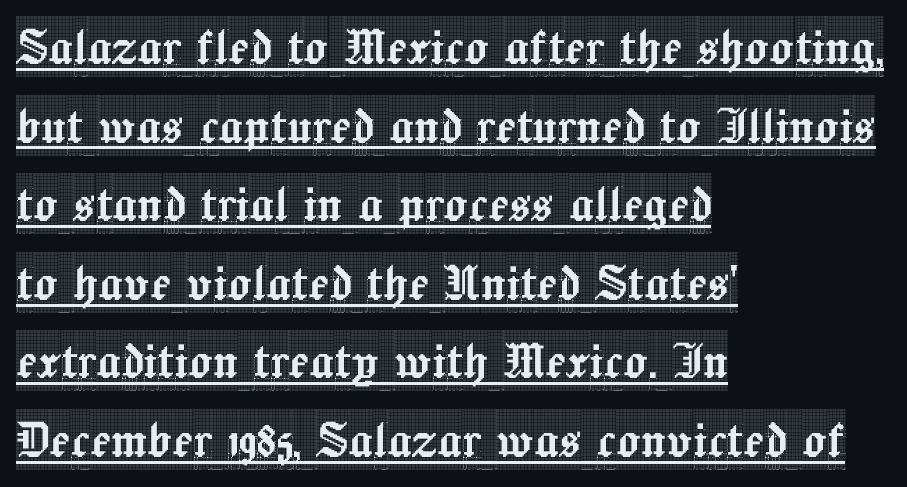
{"serif": "yes", "italic": "no", "width": "condensed", "x_height": "large", "monospaced": "no", "underline": "yes", "align": "left", "line_spacing": "normal", "line_spacing_ratio": 1.31, "letter_spacing": "normal", "letter_spacing_em": 0.0, "glyph_px": 60}
